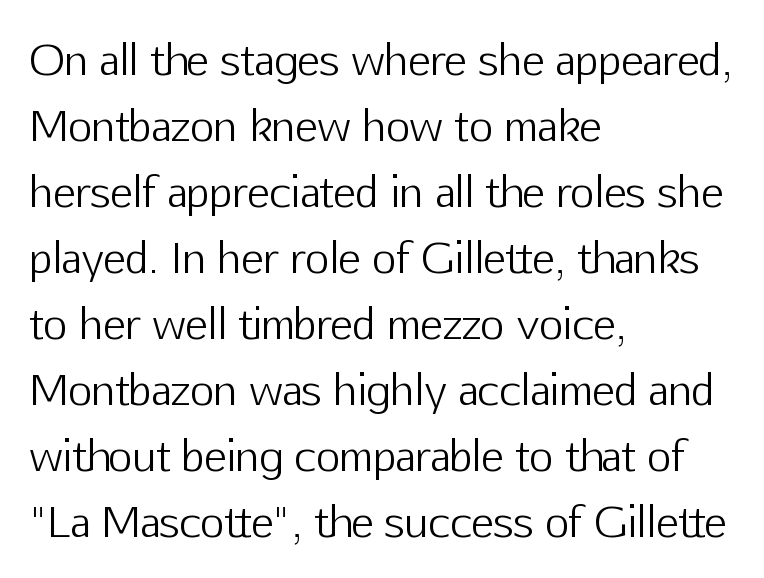
Posture: upright roman. Heft: none added — not bold. Each letter keeps its own natural width here, so spacing adapts to shape. Horizontal bands of white between lines are of average thickness. These lines keep a tight, regular rhythm from letter to letter.
